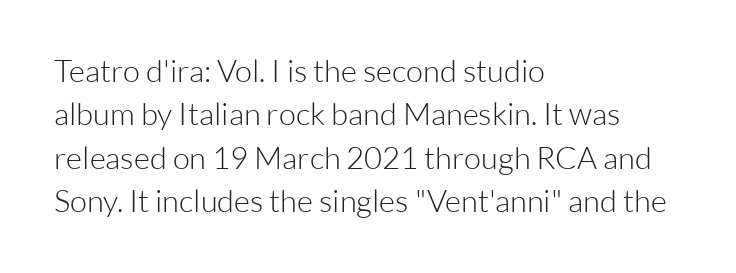
The image shows 31 px light sans-serif type, upright; set left-aligned, normal line spacing (1.4x), normal letter spacing, not underlined; low stroke contrast and a medium x-height.
